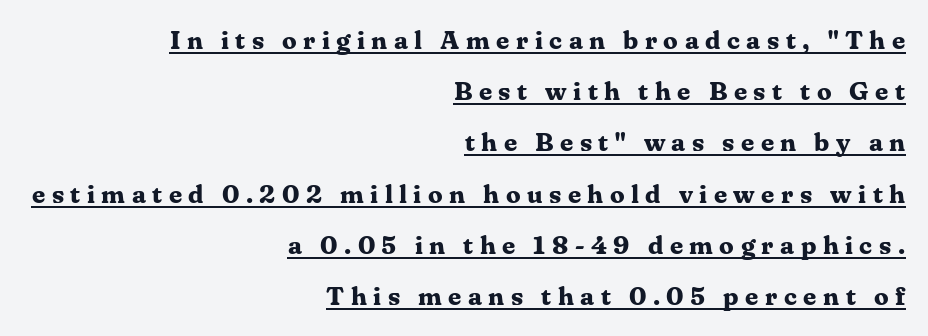
{"italic": "no", "bold": "yes", "underline": "yes", "align": "right", "line_spacing": "loose", "line_spacing_ratio": 1.97, "letter_spacing": "wide", "letter_spacing_em": 0.25, "glyph_px": 26}
